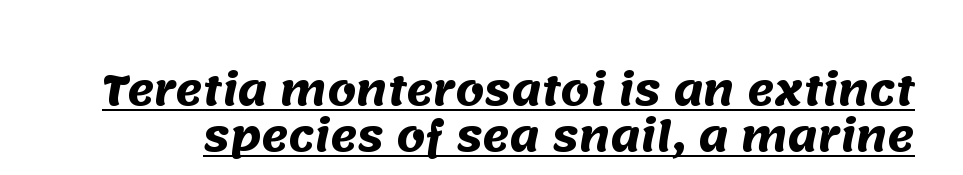
Q: Is the text bold? A: Yes.
Q: Is the typeface a serif or a sans-serif typeface? A: Sans-serif.
Q: Is the text underlined? A: Yes.
Q: Is the spacing between letters normal or unusually wide? A: Normal.
Q: Is the spacing between lines tight, normal or loose? A: Tight.
Q: Width (condensed, normal, or wide)? A: Normal.
Q: Stroke contrast? A: Medium.
Q: x-height? A: Large.
Q: Monospaced? A: No.
